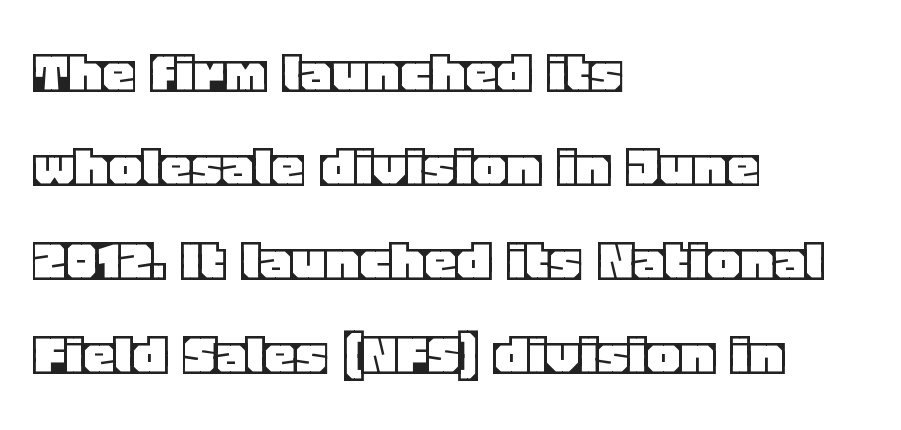
{"italic": "no", "width": "normal", "x_height": "large", "monospaced": "no", "underline": "no", "align": "left", "line_spacing": "normal", "line_spacing_ratio": 1.47, "letter_spacing": "normal", "letter_spacing_em": 0.0, "glyph_px": 64}
